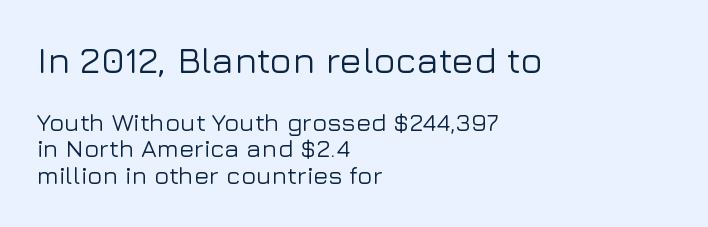
The image shows 37 px sans-serif type, upright; set left-aligned, tight line spacing (1.06x), normal letter spacing, not underlined; the first (top) block is 1.48x larger; low stroke contrast and a medium x-height.
